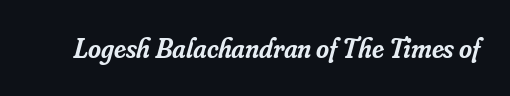
The image shows 28 px semibold serif type, italic (leaning right); set normal letter spacing, not underlined; low stroke contrast and a small x-height.
